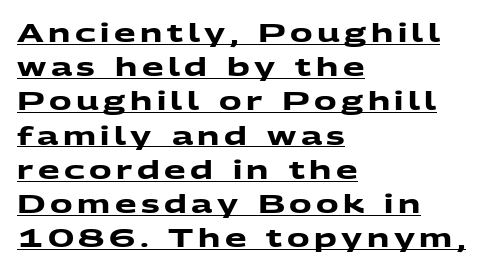
{"bold": "yes", "underline": "yes", "align": "left", "line_spacing": "normal", "line_spacing_ratio": 1.37, "glyph_px": 25}
